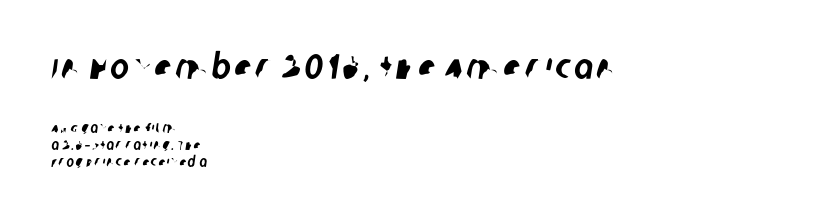
Q: Is the typeface a serif or a sans-serif typeface? A: Sans-serif.
Q: Is the text underlined? A: No.
Q: How is the paragraph aligned? A: Left-aligned.
Q: Which block of text is set in a larger size, the first (top) or the second (bottom)? A: The first (top) one.
Q: Width (condensed, normal, or wide)? A: Condensed.
Q: Stroke contrast? A: Low.
Q: x-height? A: Large.
Q: Monospaced? A: No.
